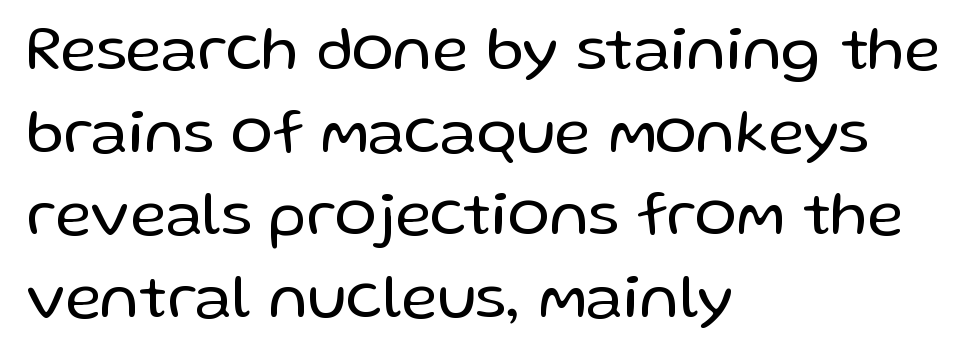
The image shows 63 px regular-weight sans-serif type, upright; set left-aligned, normal line spacing (1.31x), normal letter spacing, not underlined; low stroke contrast and a medium x-height.
